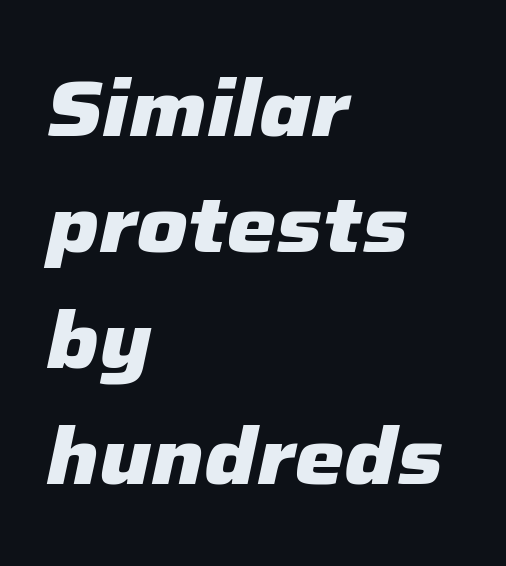
Q: Is the text bold? A: Yes.
Q: Is the text italic (slanted)? A: Yes, it leans right by about 12 degrees.
Q: Is the text underlined? A: No.
Q: How is the paragraph aligned? A: Left-aligned.
Q: Is the spacing between letters normal or unusually wide? A: Normal.
Q: Is the spacing between lines tight, normal or loose? A: Normal.
Q: Width (condensed, normal, or wide)? A: Normal.
Q: Stroke contrast? A: Low.
Q: x-height? A: Medium.
Q: Monospaced? A: No.
